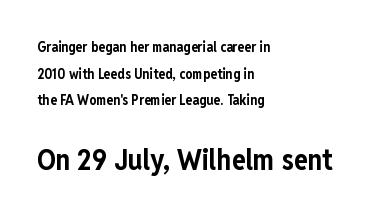
The image shows 29 px bold, condensed sans-serif type, upright; set left-aligned, loose line spacing (1.91x), normal letter spacing, not underlined; the second (bottom) block is 2.07x larger; low stroke contrast and a medium x-height.
